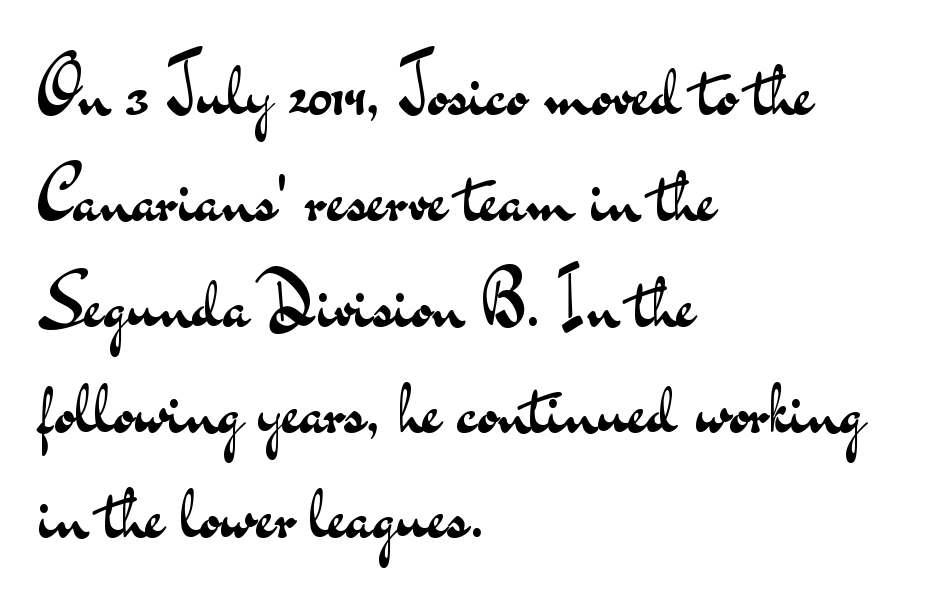
Q: Is the text bold? A: No.
Q: Is the text italic (slanted)? A: Yes.
Q: Is the typeface a serif or a sans-serif typeface? A: Sans-serif.
Q: Is the text underlined? A: No.
Q: How is the paragraph aligned? A: Left-aligned.
Q: Is the spacing between letters normal or unusually wide? A: Normal.
Q: Is the spacing between lines tight, normal or loose? A: Normal.
Q: Width (condensed, normal, or wide)? A: Wide.
Q: Stroke contrast? A: Medium.
Q: x-height? A: Small.
Q: Monospaced? A: No.
